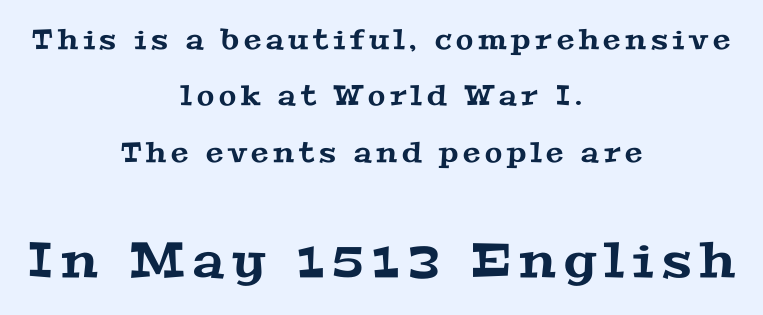
{"serif": "yes", "width": "wide", "stroke_contrast": "medium", "x_height": "medium", "monospaced": "no", "underline": "no", "align": "center", "line_spacing": "loose", "line_spacing_ratio": 2.01, "larger_block": "second", "size_ratio": 1.75, "glyph_px": 49}
